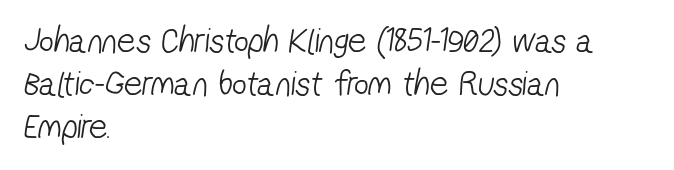
Q: Is the text bold? A: No.
Q: Is the typeface a serif or a sans-serif typeface? A: Sans-serif.
Q: Is the text underlined? A: No.
Q: How is the paragraph aligned? A: Left-aligned.
Q: Is the spacing between letters normal or unusually wide? A: Normal.
Q: Width (condensed, normal, or wide)? A: Condensed.
Q: Stroke contrast? A: Low.
Q: x-height? A: Medium.
Q: Monospaced? A: No.
